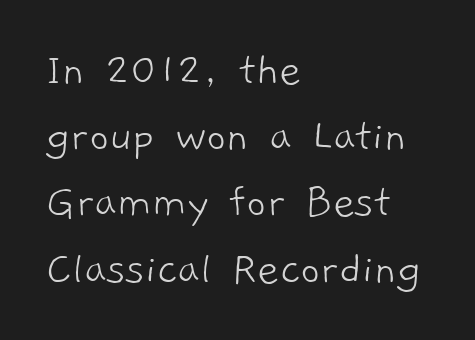
Letters rest on an invisible, unmarked baseline. Letterform terminals end flat and unadorned throughout the passage. Think of a printed novel: that variable character pitch is what you see here. The lines sit at an ordinary, default distance from one another. Every row of glyphs begins at an identical x-position on the left. Inter-character spacing is left at the font's built-in metrics.
